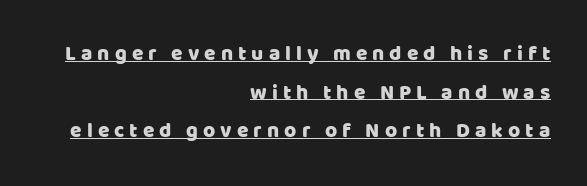
Does a line run under the words? Yes, clearly. Teacher's note: observe the even right margin — that is flush-right alignment. The horizontal fit of the characters is loose and conspicuously gappy. Does the lettering tilt? It doesn't — this is upright.
